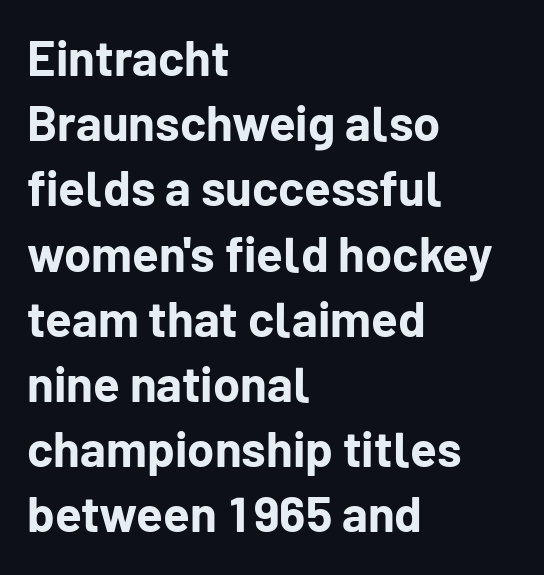
Q: Is the text bold? A: Yes.
Q: Is the text italic (slanted)? A: No, it is upright.
Q: Is the typeface a serif or a sans-serif typeface? A: Sans-serif.
Q: Is the text underlined? A: No.
Q: How is the paragraph aligned? A: Left-aligned.
Q: Is the spacing between letters normal or unusually wide? A: Normal.
Q: Is the spacing between lines tight, normal or loose? A: Normal.
Q: Width (condensed, normal, or wide)? A: Normal.
Q: Stroke contrast? A: Low.
Q: x-height? A: Medium.
Q: Monospaced? A: No.
